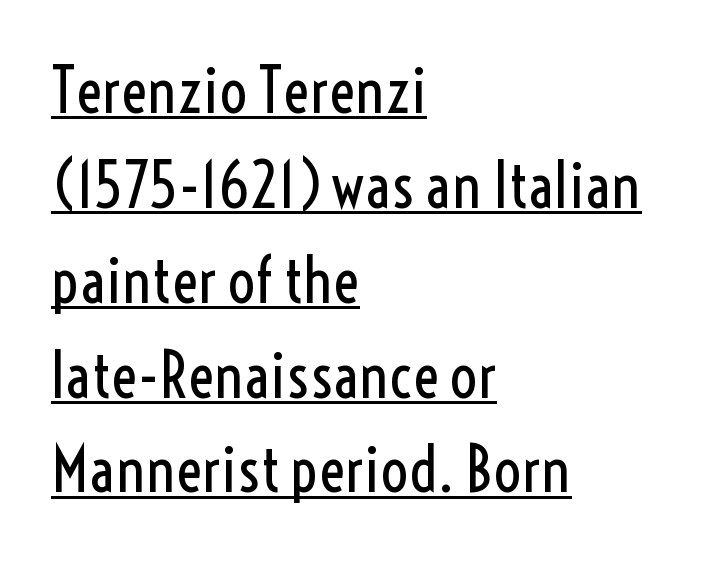
{"serif": "no", "italic": "no", "bold": "no", "weight": "regular", "width": "condensed", "x_height": "medium", "monospaced": "no", "underline": "yes", "align": "left", "line_spacing": "normal", "line_spacing_ratio": 1.53, "letter_spacing": "normal", "letter_spacing_em": 0.0, "glyph_px": 62}
